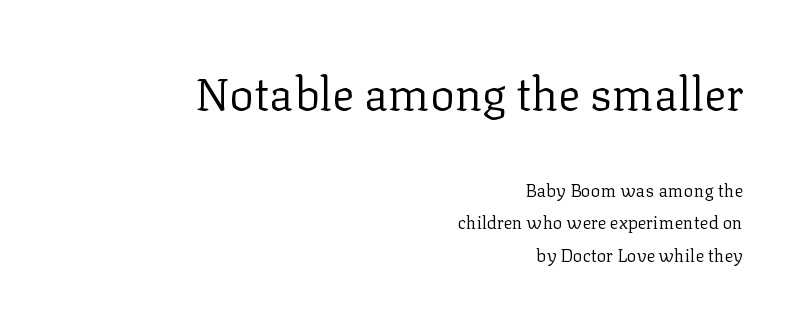
{"serif": "yes", "italic": "no", "bold": "no", "weight": "regular", "width": "normal", "stroke_contrast": "low", "x_height": "medium", "monospaced": "no", "underline": "no", "align": "right", "line_spacing_ratio": 1.82, "letter_spacing": "normal", "letter_spacing_em": 0.0, "larger_block": "first", "size_ratio": 2.56, "glyph_px": 46}
